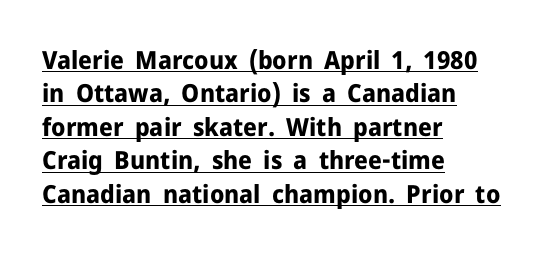
Students, this is bold: see how much ink each stroke carries. The space between consecutive lines is moderate. The compositor pushed each line to the left boundary. The lettering holds an erect, upright posture throughout. A baseline rule has been typeset under these characters.
